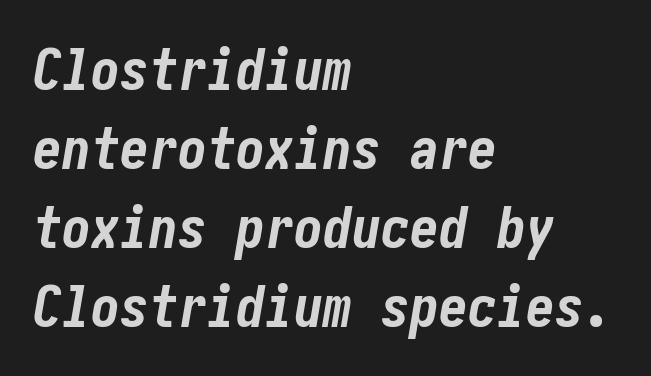
{"italic": "yes", "lean": "right", "slant_degrees": 10, "bold": "yes", "weight": "bold", "width": "condensed", "stroke_contrast": "low", "x_height": "medium", "underline": "no", "align": "left", "line_spacing": "normal", "line_spacing_ratio": 1.36, "letter_spacing": "normal", "letter_spacing_em": 0.0, "glyph_px": 58}
